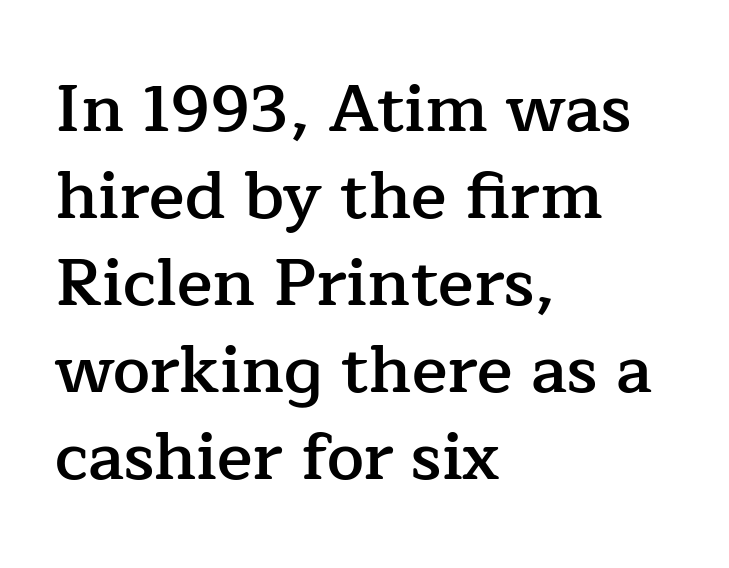
Set as a demibold, roughly 600 on the weight scale. Compared with typical body copy, the letter spacing here is the same. The compositor pushed each line to the left boundary. The rendering uses natural spacing where letterforms have individual widths.
